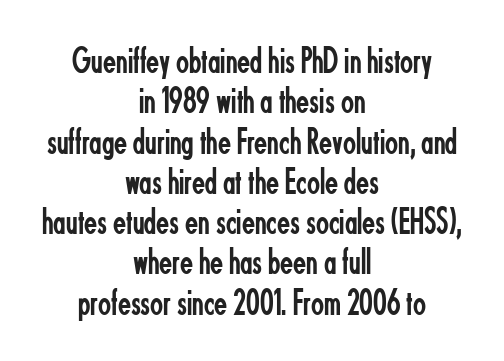
The image shows 38 px regular-weight, condensed sans-serif type, upright; set centered, tight line spacing (1.06x), normal letter spacing, not underlined; low stroke contrast and a small x-height.
